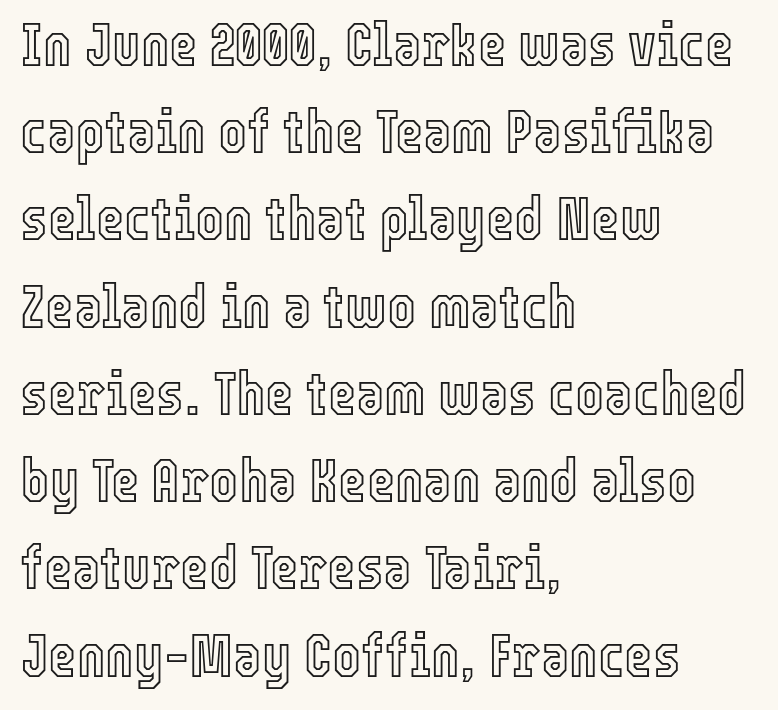
{"italic": "no", "width": "condensed", "x_height": "medium", "monospaced": "no", "underline": "no", "align": "left", "line_spacing": "normal", "line_spacing_ratio": 1.43, "letter_spacing": "normal", "letter_spacing_em": 0.0, "glyph_px": 61}
